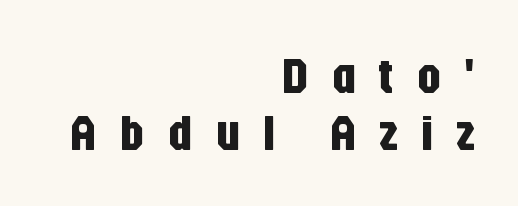
The image shows 50 px condensed sans-serif type, upright; set right-aligned, tight line spacing (1.14x), unusually wide letter spacing (+0.45 em), not underlined; low stroke contrast and a large x-height.
